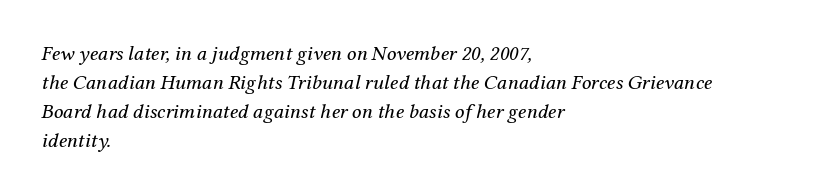
The image shows 21 px text type, italic (leaning right); set left-aligned, normal line spacing (1.38x), normal letter spacing, not underlined.
